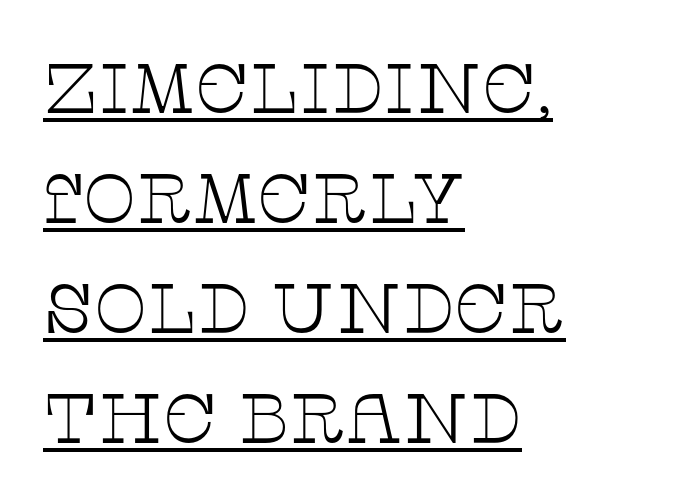
{"serif": "yes", "italic": "no", "bold": "no", "weight": "thin", "width": "wide", "stroke_contrast": "low", "x_height": "large", "monospaced": "no", "underline": "yes", "align": "left", "line_spacing": "normal", "line_spacing_ratio": 1.57, "letter_spacing": "normal", "letter_spacing_em": 0.0, "glyph_px": 70}
